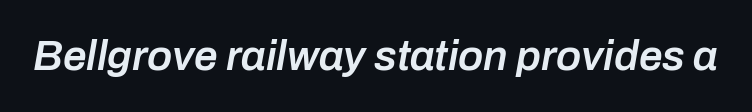
A bit beefed up — I'd call it semibold rather than bold. The passage shown is not underscored anywhere. The lettering tilts uniformly, giving the passage an italic look. The type is set solid horizontally, with unmodified tracking. You could not count columns in this text — the font is proportionally spaced.
